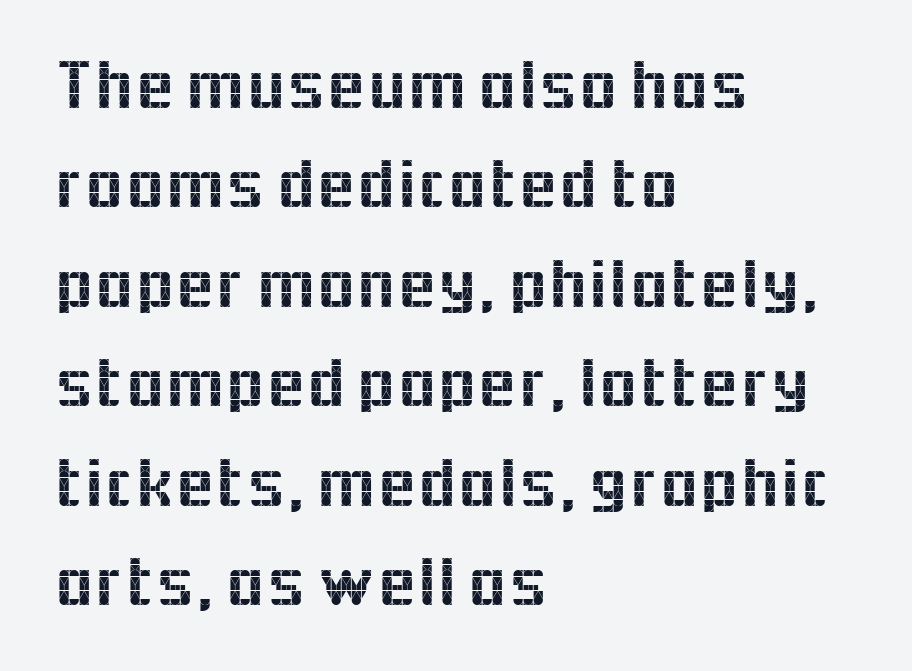
The image shows 71 px sans-serif type, upright; set left-aligned, normal line spacing (1.4x), normal letter spacing, not underlined; a medium x-height.
